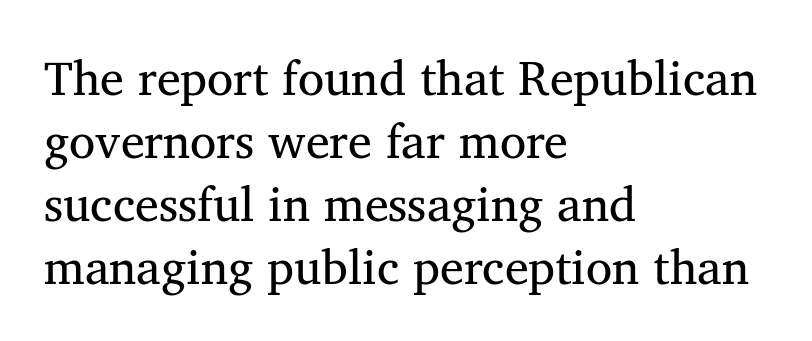
{"serif": "yes", "italic": "no", "bold": "no", "weight": "regular", "width": "normal", "stroke_contrast": "medium", "x_height": "medium", "monospaced": "no", "underline": "no", "align": "left", "line_spacing": "normal", "line_spacing_ratio": 1.31, "letter_spacing": "normal", "letter_spacing_em": 0.0, "glyph_px": 48}
